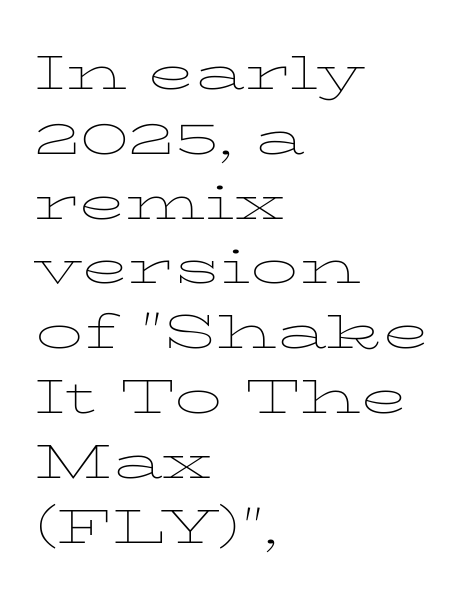
The image shows 48 px thin, wide serif type, upright; set left-aligned, normal line spacing (1.35x), normal letter spacing, not underlined; low stroke contrast and a medium x-height.
